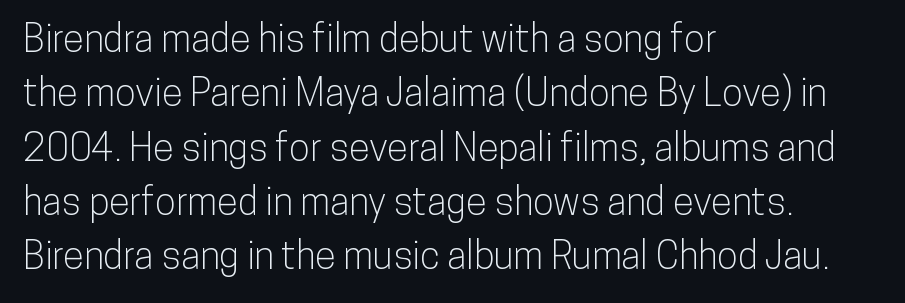
The image shows 38 px condensed sans-serif type, upright; set left-aligned, normal line spacing (1.43x), normal letter spacing, not underlined; low stroke contrast and a medium x-height.
